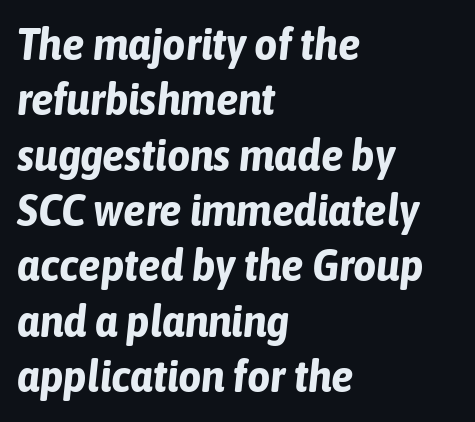
The image shows 45 px bold, condensed type, italic (leaning right); set left-aligned, line spacing 1.23x, normal letter spacing, not underlined; low stroke contrast and a medium x-height.
